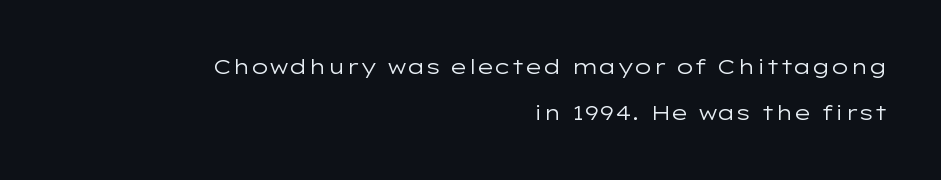
The image shows 21 px text type, upright; set right-aligned, loose line spacing (2.21x), normal letter spacing, not underlined.
